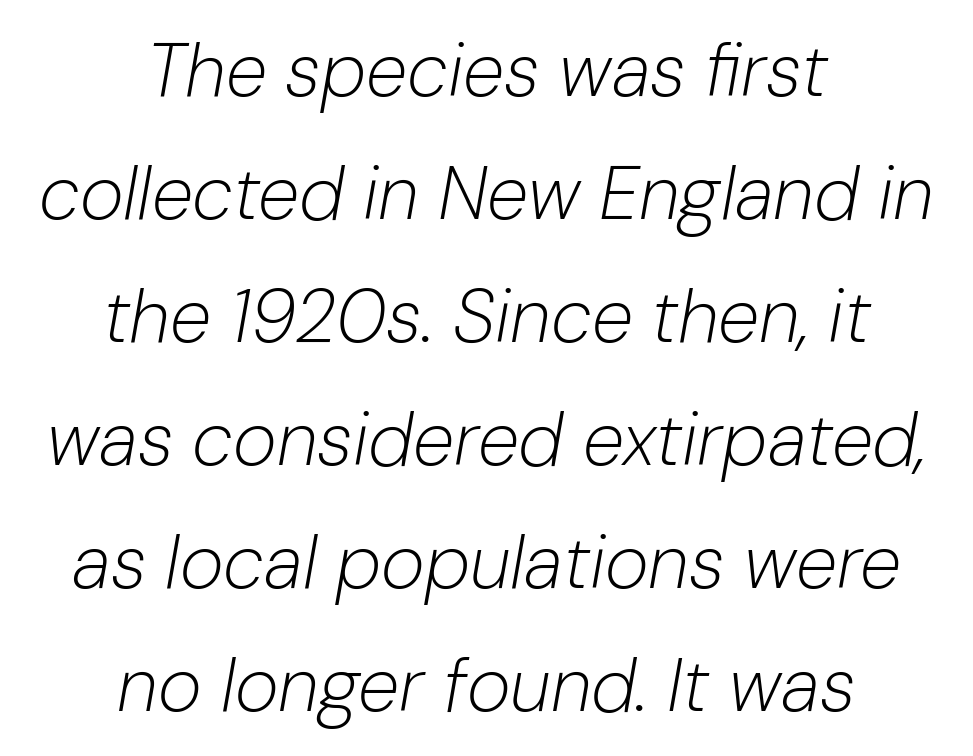
Q: Is the text bold? A: No.
Q: Is the text italic (slanted)? A: Yes, it leans right by about 10 degrees.
Q: Is the text underlined? A: No.
Q: How is the paragraph aligned? A: Centered.
Q: Is the spacing between letters normal or unusually wide? A: Normal.
Q: Is the spacing between lines tight, normal or loose? A: Normal.
Q: Width (condensed, normal, or wide)? A: Normal.
Q: Stroke contrast? A: Low.
Q: x-height? A: Medium.
Q: Monospaced? A: No.
